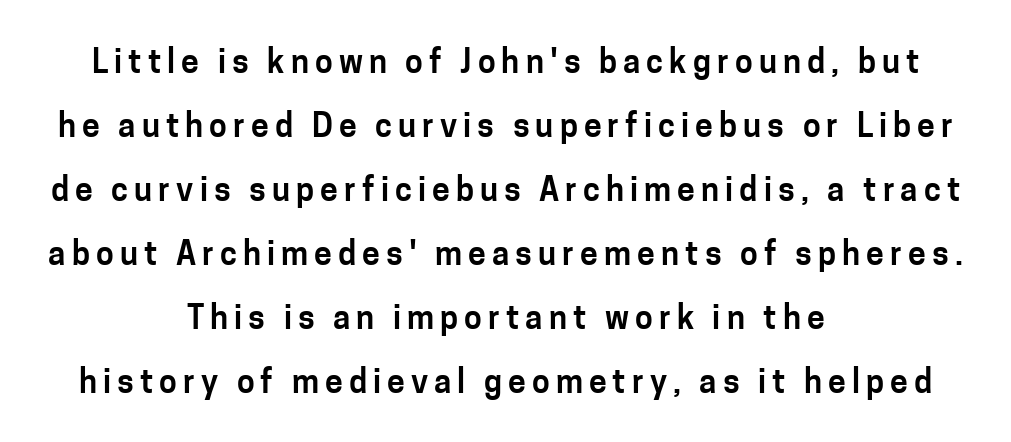
{"serif": "no", "italic": "no", "width": "normal", "stroke_contrast": "low", "x_height": "medium", "monospaced": "no", "underline": "no", "align": "center", "line_spacing": "loose", "line_spacing_ratio": 2.0, "glyph_px": 32}
